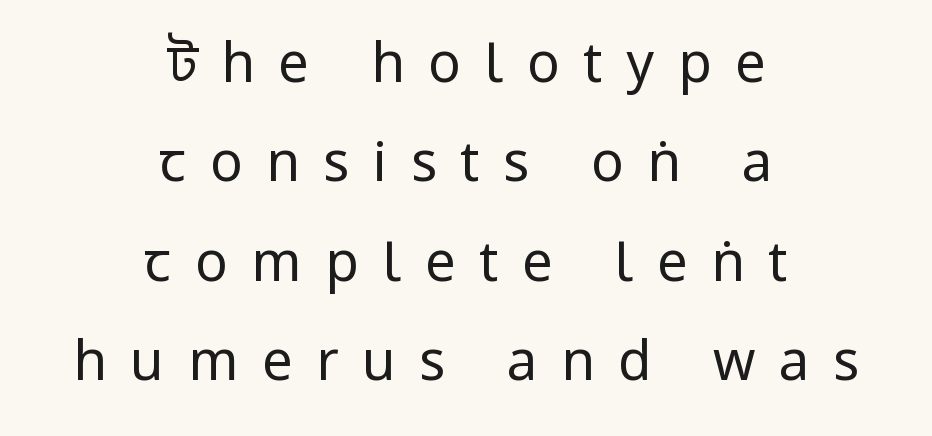
Q: Is the text bold? A: No.
Q: Is the text italic (slanted)? A: No, it is upright.
Q: Is the typeface a serif or a sans-serif typeface? A: Sans-serif.
Q: Is the text underlined? A: No.
Q: How is the paragraph aligned? A: Centered.
Q: Is the spacing between letters normal or unusually wide? A: Unusually wide.
Q: Width (condensed, normal, or wide)? A: Condensed.
Q: Stroke contrast? A: Low.
Q: x-height? A: Large.
Q: Monospaced? A: No.
